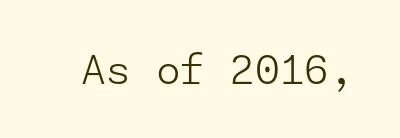
The image shows 40 px light sans-serif type, upright; set normal letter spacing, not underlined; low stroke contrast and a medium x-height.
